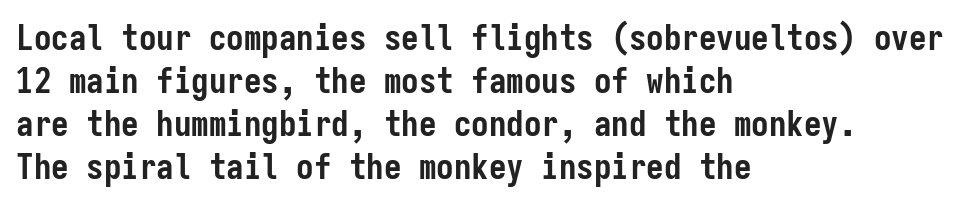
Q: Is the text bold? A: Yes.
Q: Is the text italic (slanted)? A: No, it is upright.
Q: Is the typeface a serif or a sans-serif typeface? A: Sans-serif.
Q: Is the text underlined? A: No.
Q: How is the paragraph aligned? A: Left-aligned.
Q: Is the spacing between letters normal or unusually wide? A: Normal.
Q: Width (condensed, normal, or wide)? A: Condensed.
Q: Stroke contrast? A: Low.
Q: x-height? A: Medium.
Q: Monospaced? A: Yes.
